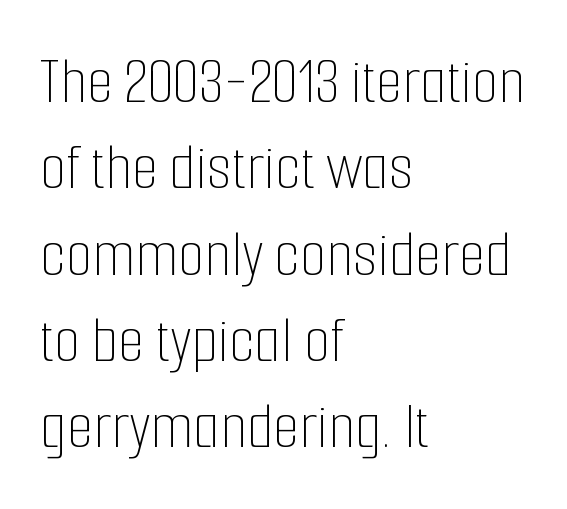
{"italic": "no", "bold": "no", "weight": "thin", "width": "condensed", "stroke_contrast": "low", "x_height": "medium", "monospaced": "no", "underline": "no", "align": "left", "line_spacing": "normal", "line_spacing_ratio": 1.27, "letter_spacing": "normal", "letter_spacing_em": 0.0, "glyph_px": 68}
